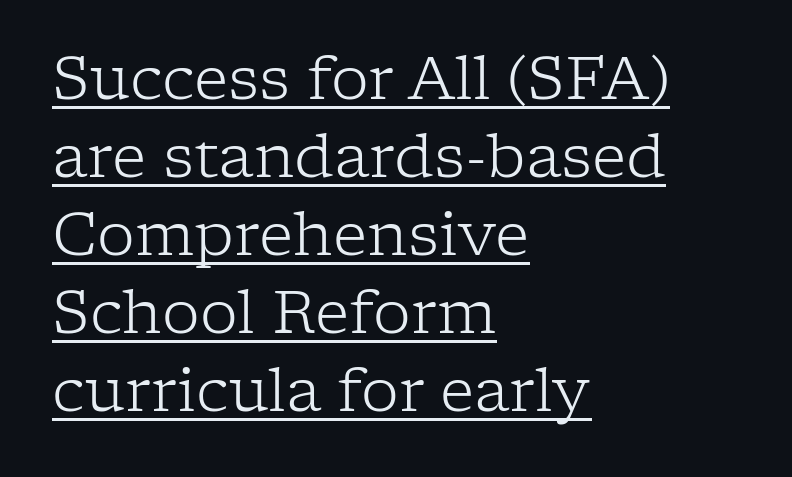
{"serif": "yes", "italic": "no", "bold": "no", "weight": "light", "width": "normal", "stroke_contrast": "low", "x_height": "medium", "monospaced": "no", "underline": "yes", "align": "left", "line_spacing": "normal", "line_spacing_ratio": 1.3, "letter_spacing": "normal", "letter_spacing_em": 0.0, "glyph_px": 60}
